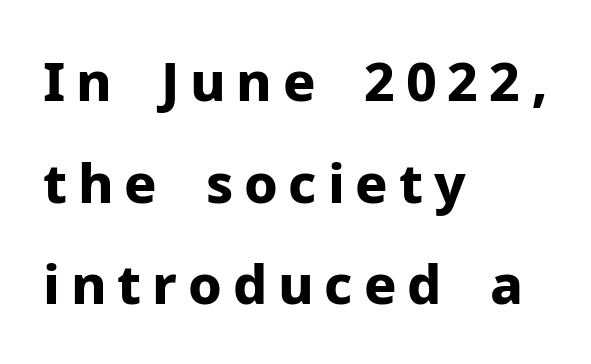
Q: Is the text bold? A: Yes.
Q: Is the text italic (slanted)? A: No, it is upright.
Q: Is the typeface a serif or a sans-serif typeface? A: Sans-serif.
Q: Is the text underlined? A: No.
Q: How is the paragraph aligned? A: Left-aligned.
Q: Is the spacing between letters normal or unusually wide? A: Unusually wide.
Q: Width (condensed, normal, or wide)? A: Normal.
Q: Stroke contrast? A: Low.
Q: x-height? A: Medium.
Q: Monospaced? A: No.
